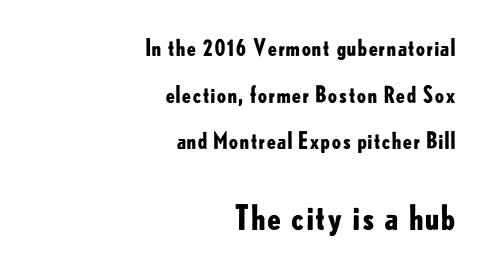
The image shows 33 px bold sans-serif type, upright; set right-aligned, loose line spacing (2.12x), normal letter spacing, not underlined; the second (bottom) block is 1.5x larger; low stroke contrast and a small x-height.
